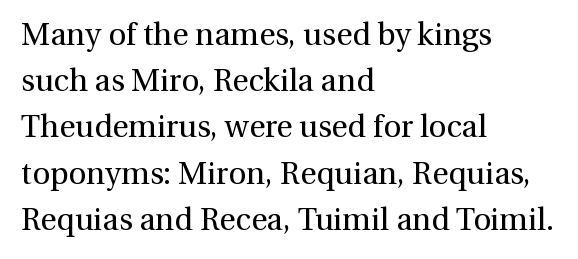
The image shows 31 px regular-weight serif type, upright; set left-aligned, normal line spacing (1.49x), normal letter spacing, not underlined; medium stroke contrast and a medium x-height.
